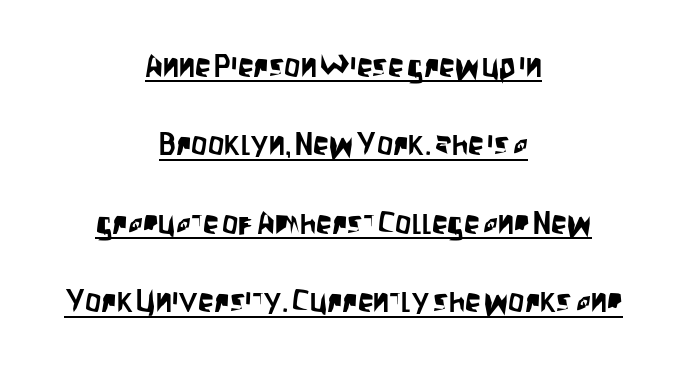
One glance says open: line gaps are wider than usual. These lines are rendered in a variable-pitch font. Here the glyphs are tracked normally, forming tight word shapes. Every character sits straight up, as roman type does.
